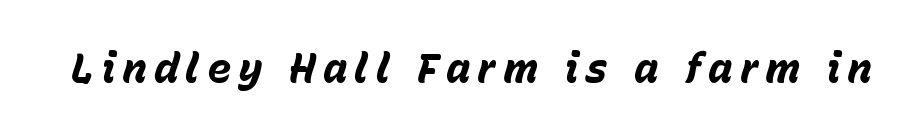
Q: Is the text bold? A: Yes.
Q: Is the text italic (slanted)? A: Yes, it leans right by about 15 degrees.
Q: Is the text underlined? A: No.
Q: Width (condensed, normal, or wide)? A: Normal.
Q: Stroke contrast? A: Low.
Q: x-height? A: Medium.
Q: Monospaced? A: No.
